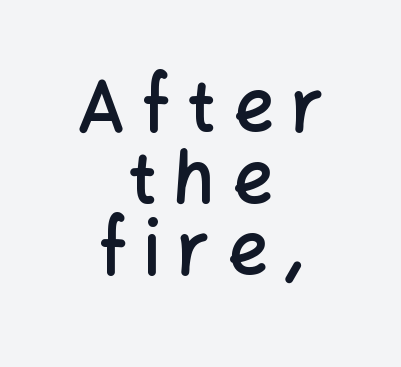
{"serif": "no", "italic": "no", "bold": "semi", "weight": "semibold", "width": "normal", "stroke_contrast": "low", "x_height": "medium", "monospaced": "no", "underline": "no", "align": "center", "line_spacing": "tight", "line_spacing_ratio": 1.01, "letter_spacing": "wide", "letter_spacing_em": 0.24, "glyph_px": 71}
